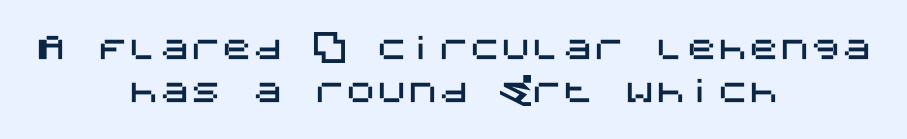
Nothing sits at the stroke ends, so this counts as sans-serif. Quick note: not italic, upright. The whitespace from short lines is split evenly between both sides. Clear beneath every line of the passage. Is the letter spacing exaggerated? No — it looks like the ordinary default.
